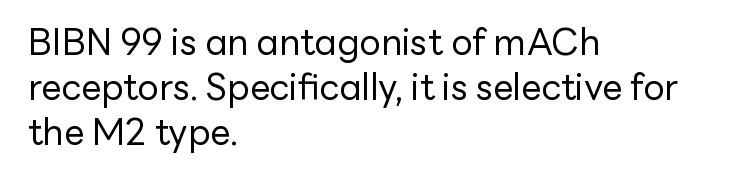
The image shows 36 px regular-weight sans-serif type, upright; set left-aligned, normal line spacing (1.25x), normal letter spacing, not underlined; low stroke contrast and a medium x-height.
